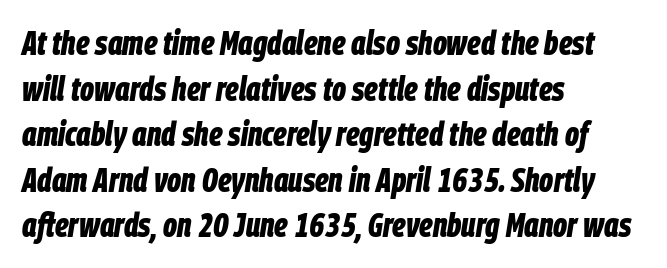
This sample has the flowing, uneven cadence of proportional lettering. I'd describe the lettering as bold — thick and assertive. Quick note: interline space is typical. The string is rendered with underlining switched off.
